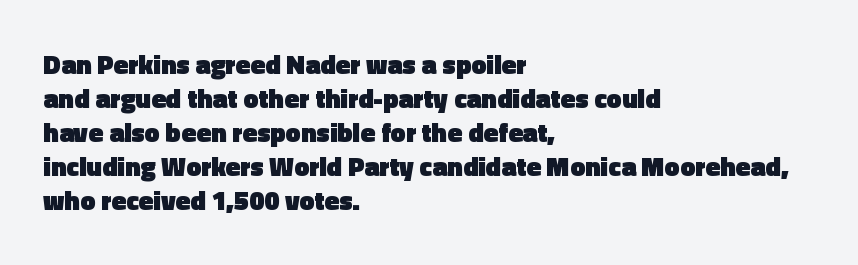
Does the weight exceed regular? Yes, all the way to bold. Short note: letters normally spaced. The space beneath each line is pristine and unruled. The typesetter chose a ragged-right arrangement here. Posture: vertical. The passage shown stacks its lines at a standard gap.
